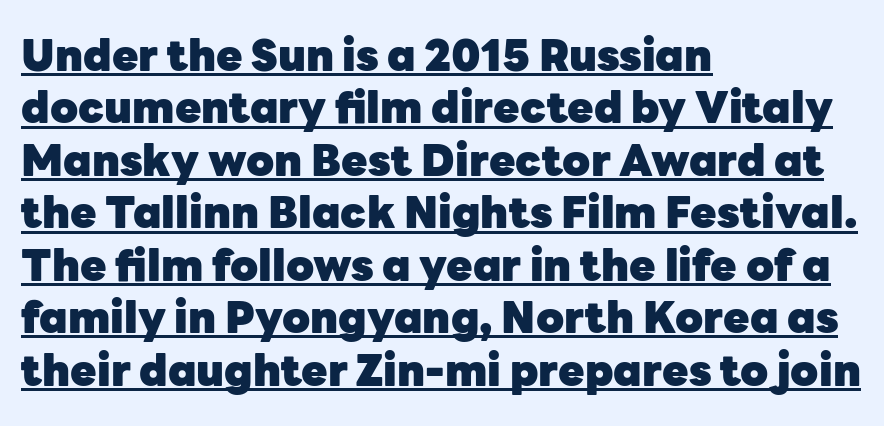
The image shows 43 px heavy sans-serif type, upright; set left-aligned, line spacing 1.22x, normal letter spacing, underlined; low stroke contrast and a medium x-height.
